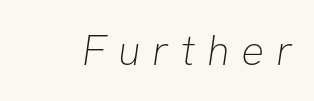
Q: Is the text bold? A: No.
Q: Is the typeface a serif or a sans-serif typeface? A: Sans-serif.
Q: Is the text underlined? A: No.
Q: Is the spacing between letters normal or unusually wide? A: Unusually wide.
Q: Width (condensed, normal, or wide)? A: Normal.
Q: Stroke contrast? A: Low.
Q: x-height? A: Medium.
Q: Monospaced? A: No.
